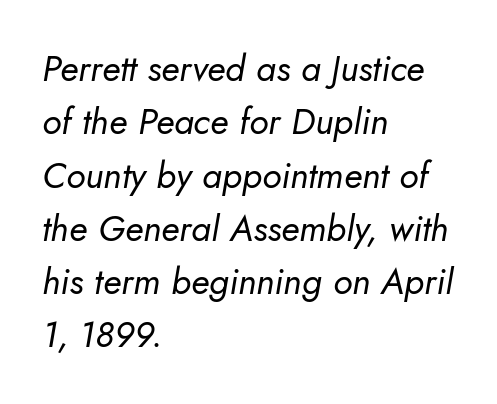
Q: Is the text bold? A: No.
Q: Is the text italic (slanted)? A: Yes, it leans right by about 5 degrees.
Q: Is the text underlined? A: No.
Q: How is the paragraph aligned? A: Left-aligned.
Q: Is the spacing between letters normal or unusually wide? A: Normal.
Q: Is the spacing between lines tight, normal or loose? A: Normal.
Q: Width (condensed, normal, or wide)? A: Normal.
Q: Stroke contrast? A: Low.
Q: x-height? A: Small.
Q: Monospaced? A: No.
